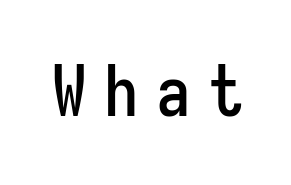
{"serif": "no", "italic": "no", "width": "condensed", "stroke_contrast": "low", "x_height": "medium", "monospaced": "yes", "underline": "no", "letter_spacing": "wide", "letter_spacing_em": 0.25, "glyph_px": 69}
